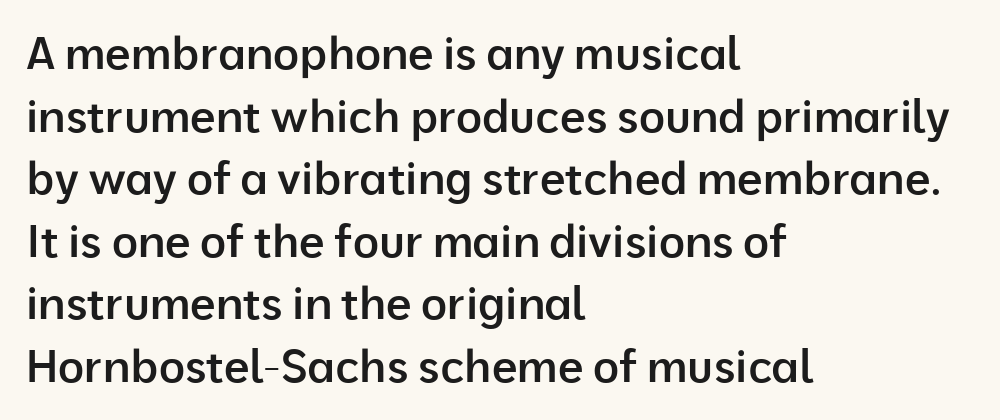
The image shows 45 px semibold sans-serif type, upright; set left-aligned, normal line spacing (1.39x), normal letter spacing, not underlined; low stroke contrast and a medium x-height.
